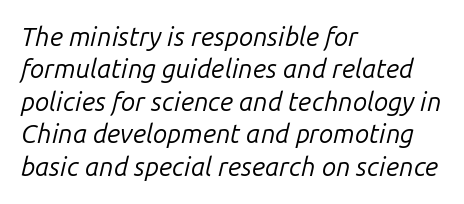
The image shows 26 px text type, italic (leaning right); set left-aligned, normal line spacing (1.25x), normal letter spacing, not underlined.
